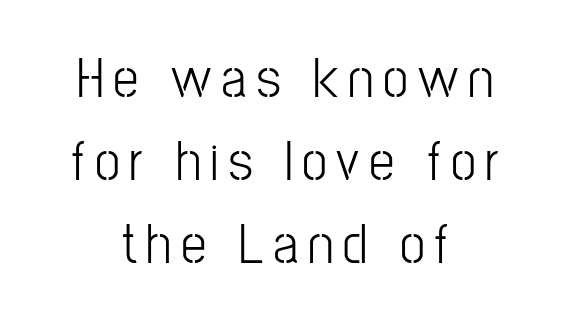
The font's upright variant was chosen for this text. The whitespace from short lines is split evenly between both sides. These lines are rendered in a variable-pitch font. The designer went with a sans here, leaving each stem footless.
